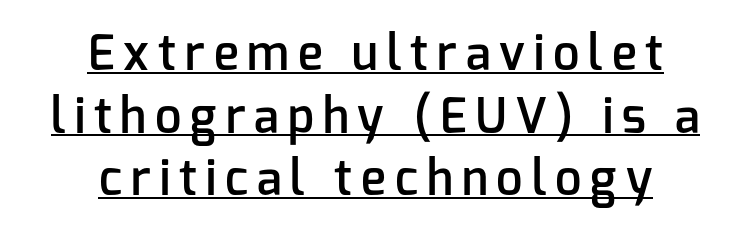
The image shows 47 px semibold sans-serif type, upright; set centered, normal line spacing (1.33x), underlined; low stroke contrast and a medium x-height.
